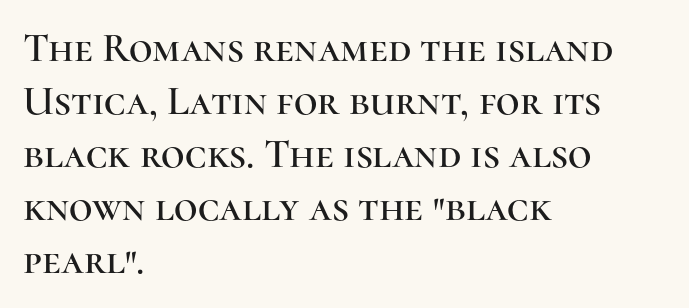
{"serif": "yes", "italic": "no", "width": "normal", "stroke_contrast": "high", "x_height": "medium", "monospaced": "no", "underline": "no", "align": "left", "line_spacing": "normal", "line_spacing_ratio": 1.29, "letter_spacing": "normal", "letter_spacing_em": 0.0, "glyph_px": 41}
